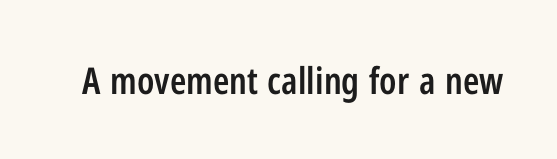
I'd call this a sans setting — the letters go barefoot. This is roman type, the default non-slanted kind. Quick note: underline off. Varying glyph widths throughout — classic text-font behaviour. Honestly, the letter spacing is just normal — you wouldn't notice it.
